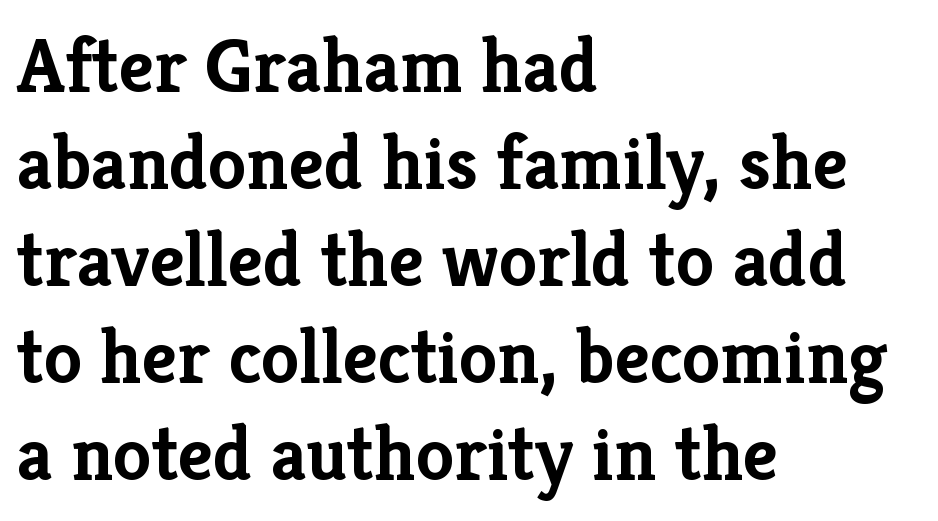
Rows of type keep a routine distance in the vertical direction. The passage shown is not underscored anywhere. I'd describe the lettering as bold — thick and assertive. Think of a printed novel: that variable character pitch is what you see here. The line texture is even and compact thanks to regular tracking.
